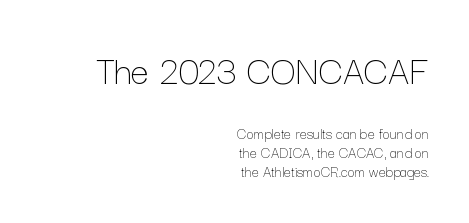
Q: Is the text bold? A: No.
Q: Is the text italic (slanted)? A: No, it is upright.
Q: Is the text underlined? A: No.
Q: How is the paragraph aligned? A: Right-aligned.
Q: Is the spacing between letters normal or unusually wide? A: Normal.
Q: Which block of text is set in a larger size, the first (top) or the second (bottom)? A: The first (top) one.
Q: Width (condensed, normal, or wide)? A: Normal.
Q: Stroke contrast? A: Low.
Q: x-height? A: Medium.
Q: Monospaced? A: No.
